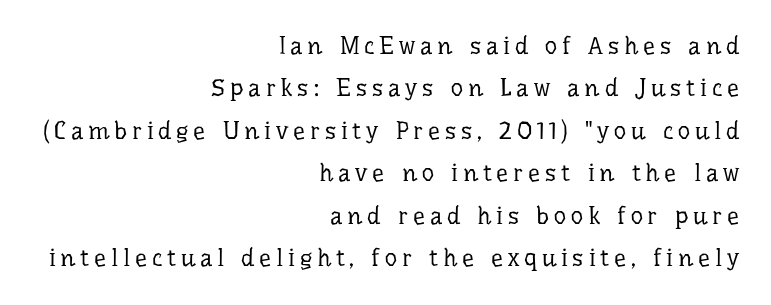
Between one letter and the next there's a generous, obvious gap. A flush-right, rag-left setting is used for this passage. Posture: vertical. Is the type heavy? It reads as light-to-regular instead. Descender tails drop into unmarked territory.
